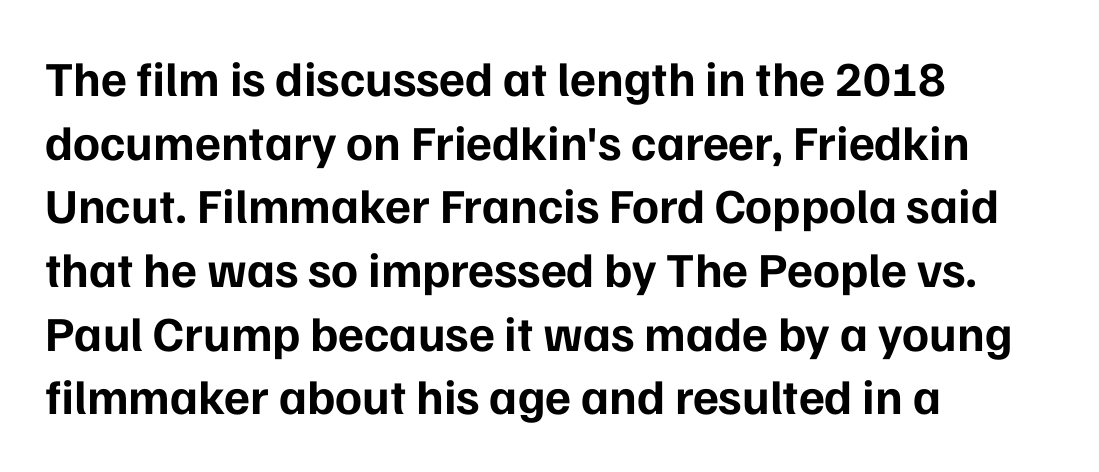
Q: Is the text bold? A: Yes.
Q: Is the text italic (slanted)? A: No, it is upright.
Q: Is the typeface a serif or a sans-serif typeface? A: Sans-serif.
Q: Is the text underlined? A: No.
Q: How is the paragraph aligned? A: Left-aligned.
Q: Is the spacing between letters normal or unusually wide? A: Normal.
Q: Is the spacing between lines tight, normal or loose? A: Normal.
Q: Width (condensed, normal, or wide)? A: Normal.
Q: Stroke contrast? A: Low.
Q: x-height? A: Medium.
Q: Monospaced? A: No.
